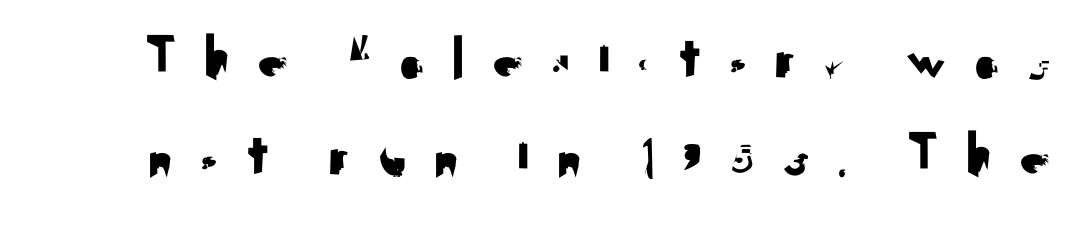
The image shows 62 px sans-serif type, upright; set normal line spacing (1.57x), unusually wide letter spacing (+0.41 em), not underlined; medium stroke contrast and a small x-height.
